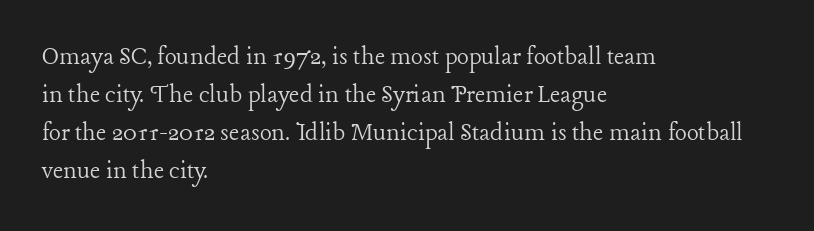
{"serif": "yes", "italic": "no", "bold": "no", "weight": "light", "width": "normal", "stroke_contrast": "low", "x_height": "medium", "monospaced": "no", "underline": "no", "align": "left", "line_spacing": "normal", "line_spacing_ratio": 1.36, "letter_spacing": "normal", "letter_spacing_em": 0.0, "glyph_px": 28}
